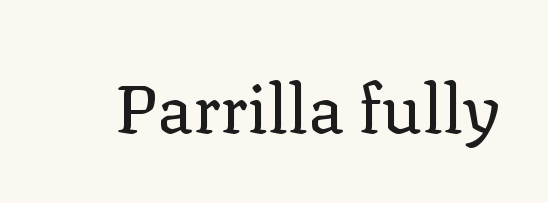
The image shows 68 px regular-weight serif type, upright; set normal letter spacing, not underlined; low stroke contrast and a medium x-height.
